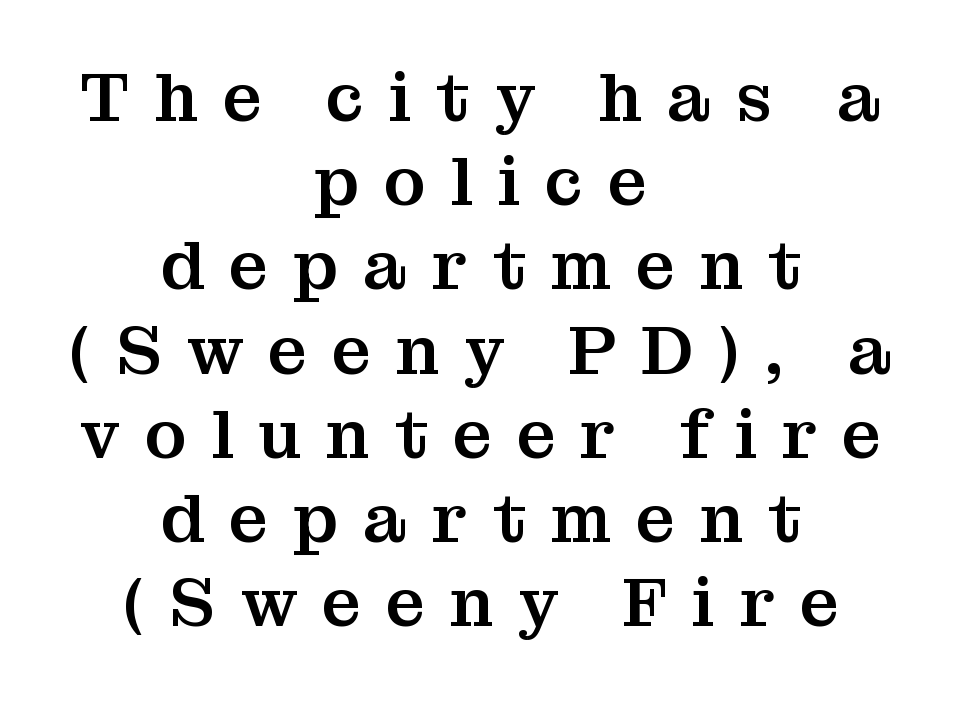
Line starts and ends both wander, symmetrically. Regarding serifs, this sample has them. The type is letterspaced generously, with wide tracking. The lettering stays uniformly vertical, giving the passage a roman look. Bare-footed words on every line.
